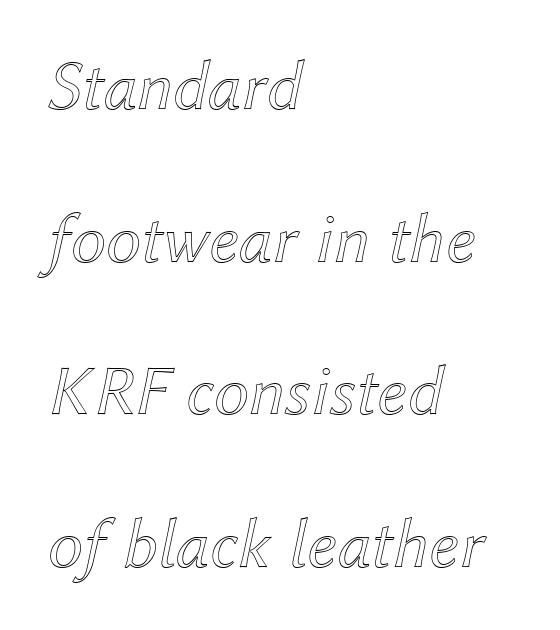
Q: Is the text italic (slanted)? A: Yes, it leans right by about 12 degrees.
Q: Is the text underlined? A: No.
Q: How is the paragraph aligned? A: Left-aligned.
Q: Is the spacing between letters normal or unusually wide? A: Normal.
Q: Is the spacing between lines tight, normal or loose? A: Loose.
Q: Width (condensed, normal, or wide)? A: Normal.
Q: x-height? A: Medium.
Q: Monospaced? A: No.
